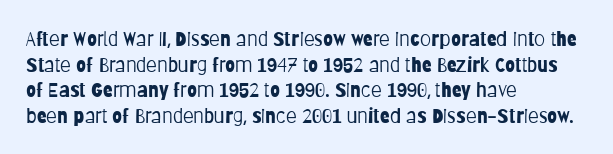
The image shows 20 px text type, upright; set left-aligned, normal line spacing (1.28x), normal letter spacing, not underlined.
